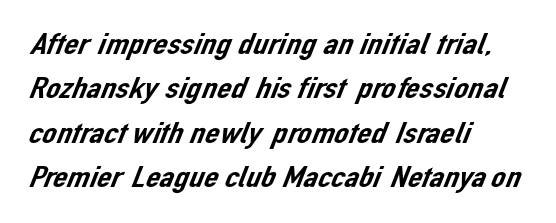
Q: Is the typeface a serif or a sans-serif typeface? A: Sans-serif.
Q: Is the text underlined? A: No.
Q: How is the paragraph aligned? A: Left-aligned.
Q: Is the spacing between letters normal or unusually wide? A: Normal.
Q: Is the spacing between lines tight, normal or loose? A: Normal.
Q: Width (condensed, normal, or wide)? A: Normal.
Q: Stroke contrast? A: Low.
Q: x-height? A: Medium.
Q: Monospaced? A: No.
